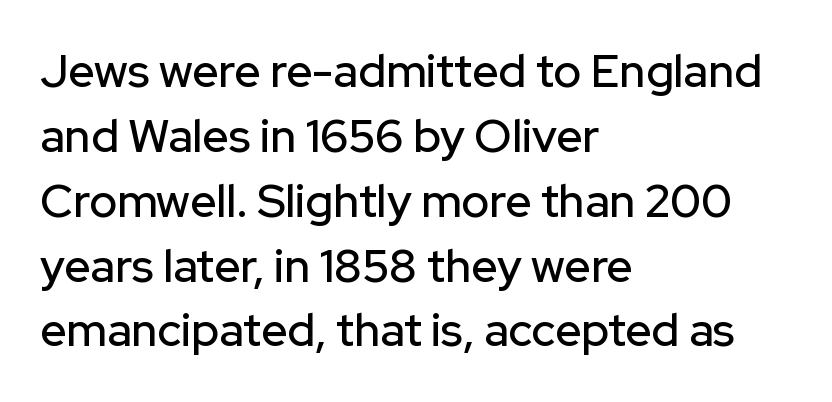
The image shows 46 px sans-serif type, upright; set left-aligned, normal line spacing (1.41x), normal letter spacing, not underlined; low stroke contrast and a medium x-height.
